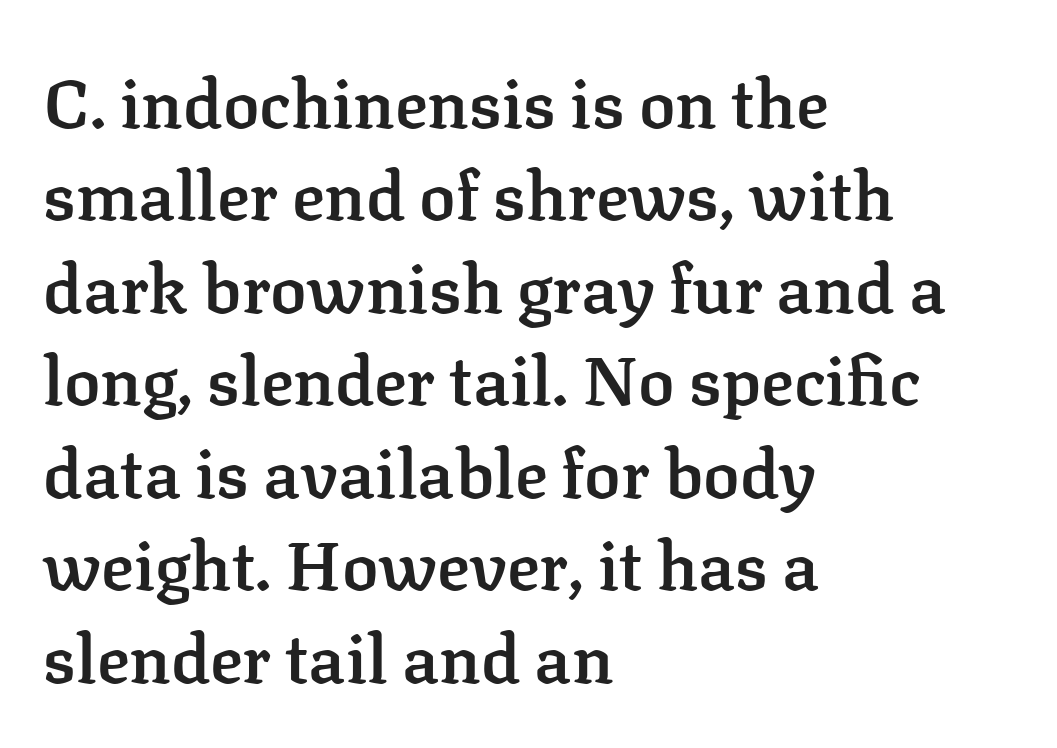
Stems and bowls a touch heavier than normal — semibold. Leftover space on each line is placed entirely after the last word. Serifs: yes, visible at the terminals of the letterforms. This is roman type, the default non-slanted kind. One glance says typical: line gaps are just what's usual.
